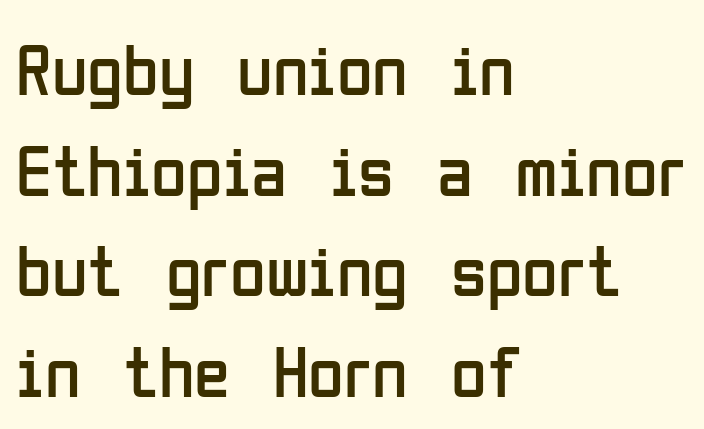
The image shows 73 px regular-weight, condensed sans-serif type, upright; set left-aligned, normal line spacing (1.38x), normal letter spacing, not underlined; low stroke contrast and a medium x-height.
